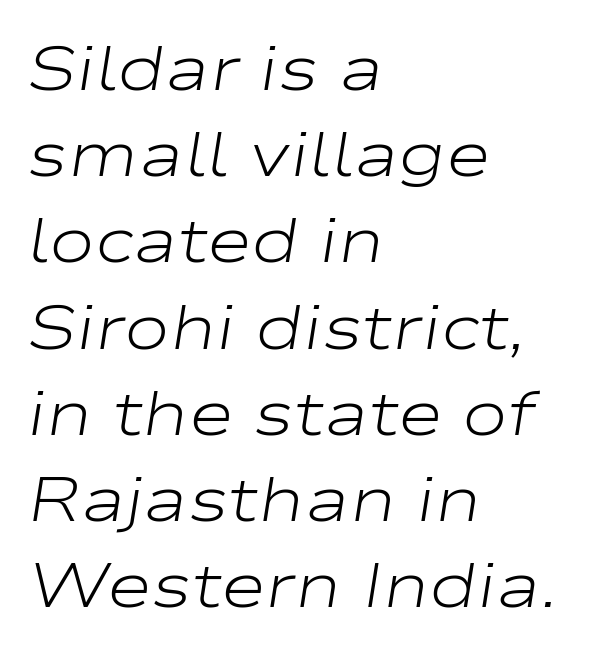
{"italic": "yes", "lean": "right", "slant_degrees": 9, "bold": "no", "weight": "light", "width": "wide", "stroke_contrast": "low", "x_height": "medium", "monospaced": "no", "underline": "no", "align": "left", "line_spacing": "normal", "line_spacing_ratio": 1.39, "letter_spacing": "normal", "letter_spacing_em": 0.0, "glyph_px": 62}
